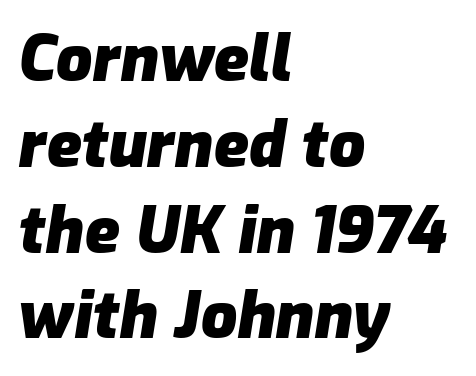
The image shows 64 px heavy type, italic (leaning right); set left-aligned, normal line spacing (1.34x), normal letter spacing, not underlined; low stroke contrast and a medium x-height.
